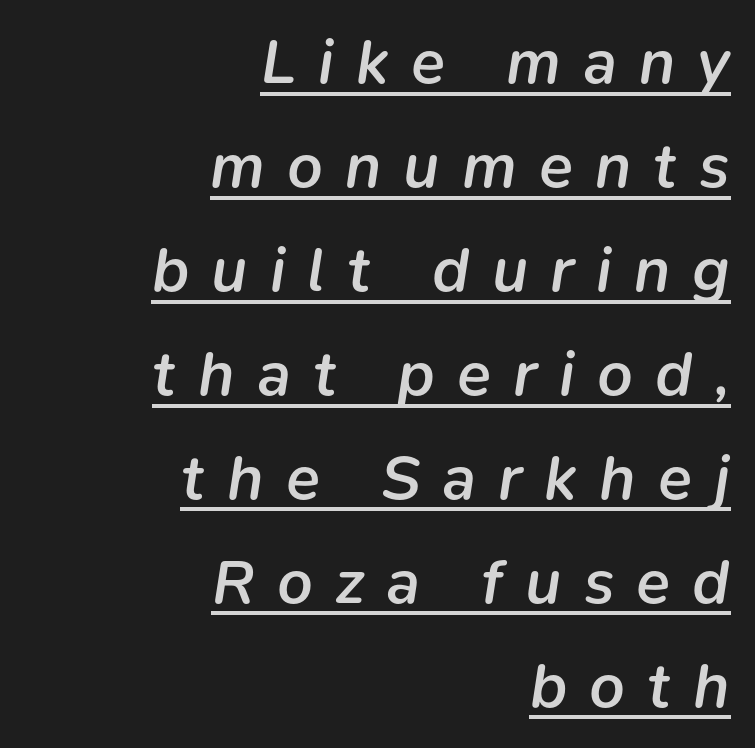
The image shows 63 px semibold type, italic (leaning right); set right-aligned, normal line spacing (1.65x), unusually wide letter spacing (+0.35 em), underlined; low stroke contrast and a medium x-height.
